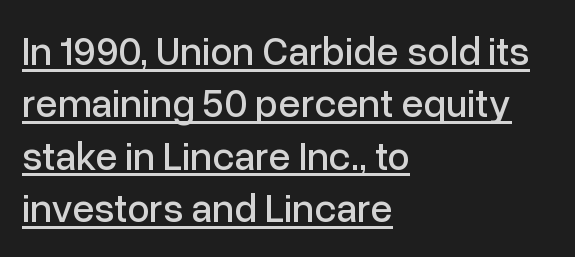
{"serif": "no", "italic": "no", "width": "normal", "stroke_contrast": "low", "x_height": "medium", "monospaced": "no", "underline": "yes", "align": "left", "line_spacing": "normal", "line_spacing_ratio": 1.31, "letter_spacing": "normal", "letter_spacing_em": 0.0, "glyph_px": 40}
